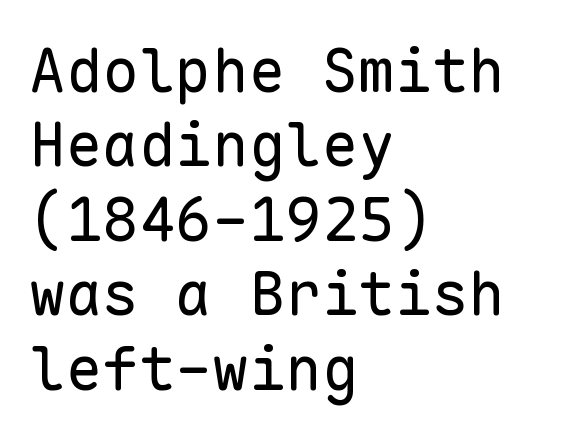
Every character here occupies the same horizontal width, giving the sample a typewriter-like rhythm. The rendering anchors every line to the left-hand side. Unlike a traditional serif, this face leaves its strokes unadorned. Style check: upright.
